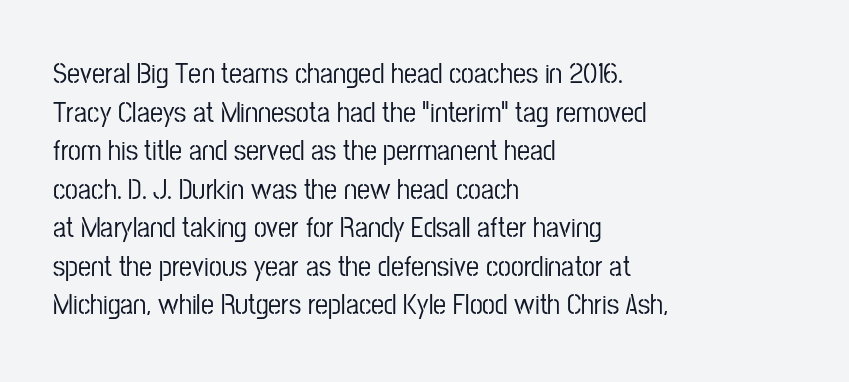
Does extra space separate the letters? No, they use regular spacing. Check where the strokes stop: nothing finishes them off — pure sans. Posture: upright roman. Baseline-to-baseline distance is the conventional proportion of letter height.
